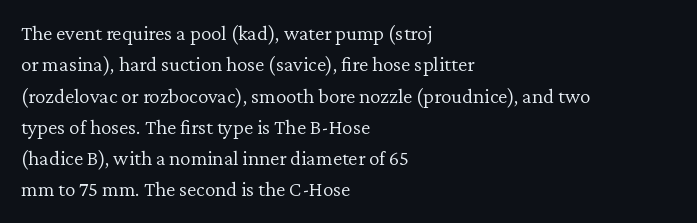
{"italic": "no", "bold": "no", "underline": "no", "align": "left", "line_spacing": "normal", "line_spacing_ratio": 1.49, "letter_spacing": "normal", "letter_spacing_em": 0.0, "glyph_px": 21}
